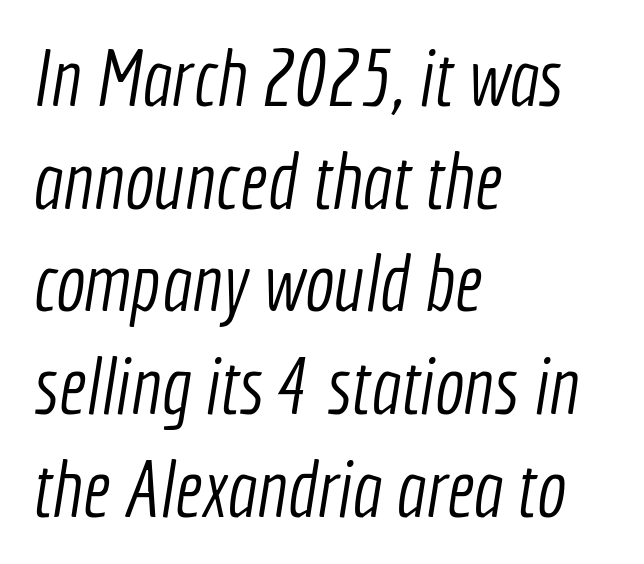
Q: Is the text bold? A: No.
Q: Is the typeface a serif or a sans-serif typeface? A: Sans-serif.
Q: Is the text underlined? A: No.
Q: How is the paragraph aligned? A: Left-aligned.
Q: Is the spacing between letters normal or unusually wide? A: Normal.
Q: Is the spacing between lines tight, normal or loose? A: Normal.
Q: Width (condensed, normal, or wide)? A: Condensed.
Q: x-height? A: Medium.
Q: Monospaced? A: No.
